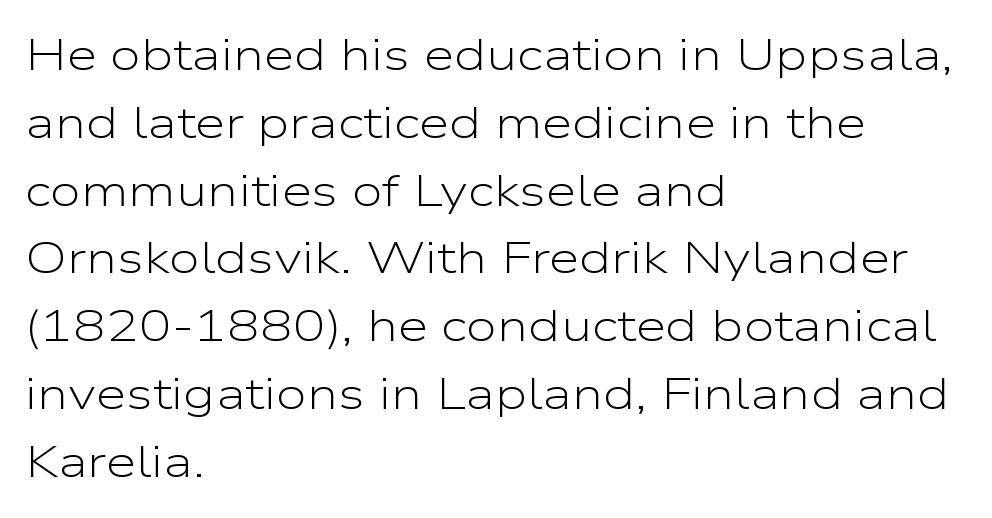
The image shows 44 px light, wide sans-serif type, upright; set left-aligned, normal line spacing (1.54x), normal letter spacing, not underlined; low stroke contrast and a medium x-height.
